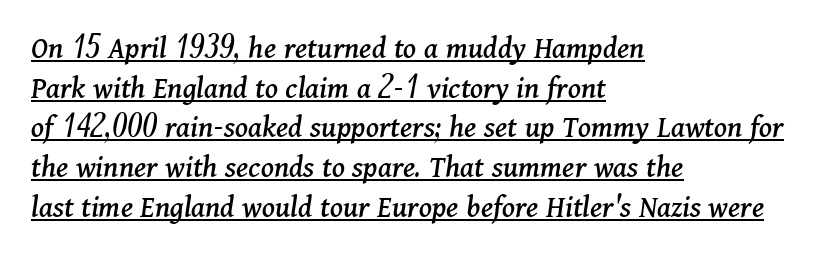
The image shows 32 px serif type, italic (leaning right); set left-aligned, line spacing 1.24x, normal letter spacing, underlined; medium stroke contrast and a medium x-height.
